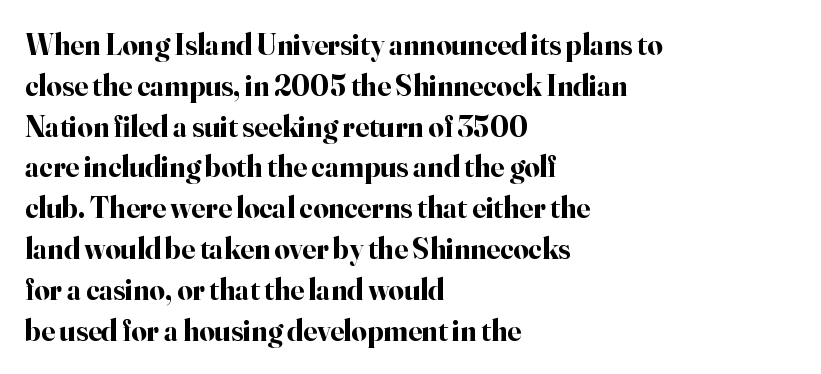
Q: Is the text bold? A: Yes.
Q: Is the text italic (slanted)? A: No, it is upright.
Q: Is the typeface a serif or a sans-serif typeface? A: Serif.
Q: Is the text underlined? A: No.
Q: How is the paragraph aligned? A: Left-aligned.
Q: Is the spacing between letters normal or unusually wide? A: Normal.
Q: Is the spacing between lines tight, normal or loose? A: Normal.
Q: Width (condensed, normal, or wide)? A: Normal.
Q: Stroke contrast? A: High.
Q: x-height? A: Small.
Q: Monospaced? A: No.
